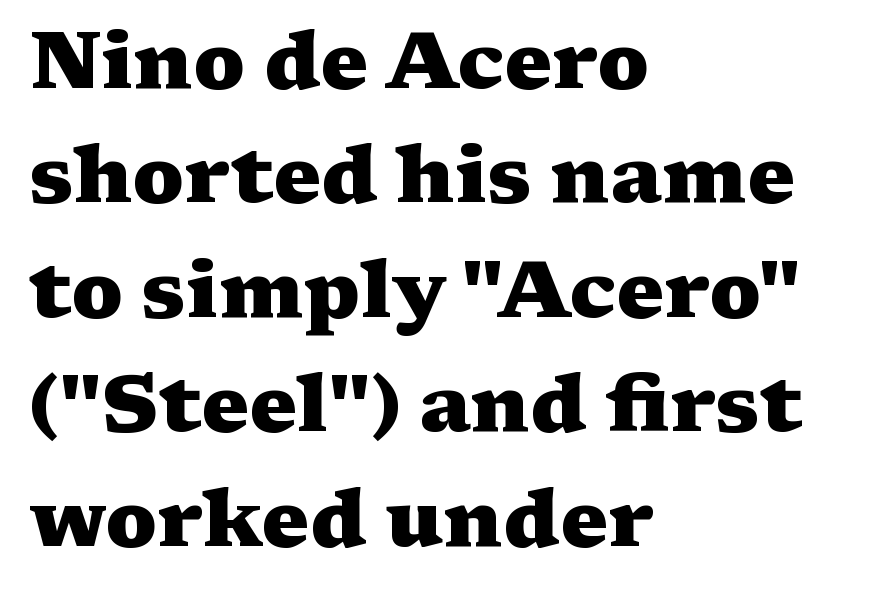
Q: Is the text bold? A: Yes.
Q: Is the text italic (slanted)? A: No, it is upright.
Q: Is the typeface a serif or a sans-serif typeface? A: Serif.
Q: Is the text underlined? A: No.
Q: How is the paragraph aligned? A: Left-aligned.
Q: Is the spacing between letters normal or unusually wide? A: Normal.
Q: Is the spacing between lines tight, normal or loose? A: Normal.
Q: Width (condensed, normal, or wide)? A: Wide.
Q: Stroke contrast? A: Medium.
Q: x-height? A: Medium.
Q: Monospaced? A: No.
